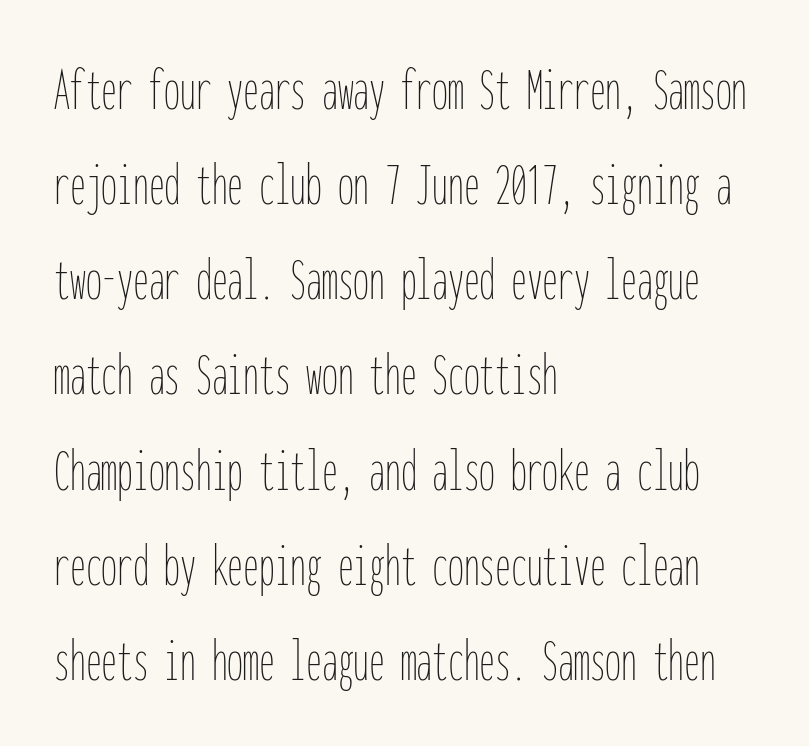
{"italic": "no", "bold": "no", "weight": "thin", "width": "condensed", "stroke_contrast": "low", "x_height": "medium", "monospaced": "yes", "underline": "no", "align": "left", "line_spacing": "normal", "line_spacing_ratio": 1.51, "letter_spacing": "normal", "letter_spacing_em": 0.0, "glyph_px": 63}
